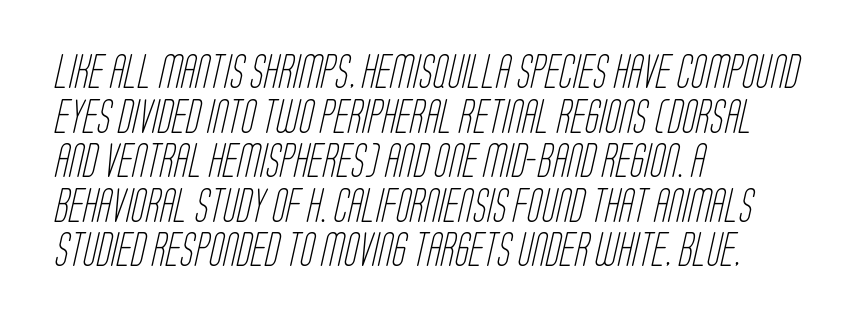
{"serif": "no", "bold": "no", "weight": "light", "width": "condensed", "stroke_contrast": "low", "x_height": "large", "monospaced": "no", "underline": "no", "align": "left", "line_spacing": "normal", "line_spacing_ratio": 1.35, "letter_spacing": "normal", "letter_spacing_em": 0.0, "glyph_px": 33}
